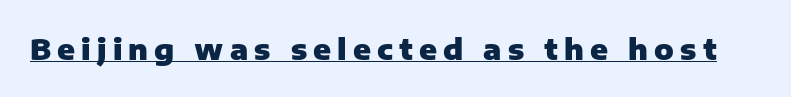
Q: Is the text bold? A: Yes.
Q: Is the text italic (slanted)? A: No, it is upright.
Q: Is the typeface a serif or a sans-serif typeface? A: Sans-serif.
Q: Is the text underlined? A: Yes.
Q: Is the spacing between letters normal or unusually wide? A: Unusually wide.
Q: Width (condensed, normal, or wide)? A: Normal.
Q: Stroke contrast? A: Low.
Q: x-height? A: Medium.
Q: Monospaced? A: No.
